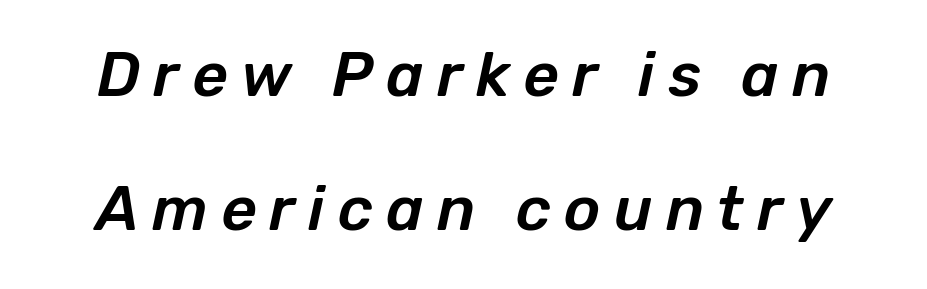
Character widths vary here, with narrow letters taking less room than wide ones. Only glyphs here, with clear space below each row. The letterforms stand isolated, each surrounded by extra space. Horizontal bands of white between lines are thick stripes. Compared with a flush-left layout, this one balances lines on the center instead.
